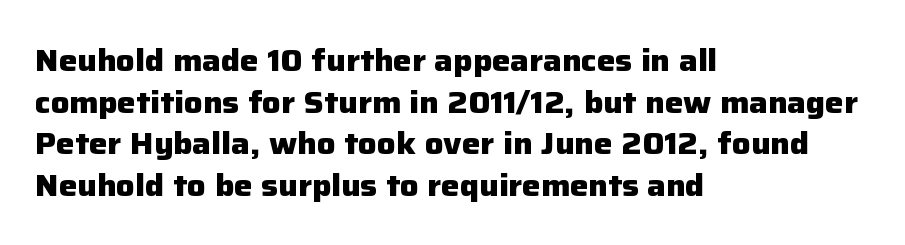
The image shows 31 px heavy sans-serif type, upright; set left-aligned, normal line spacing (1.34x), normal letter spacing, not underlined; low stroke contrast and a medium x-height.
